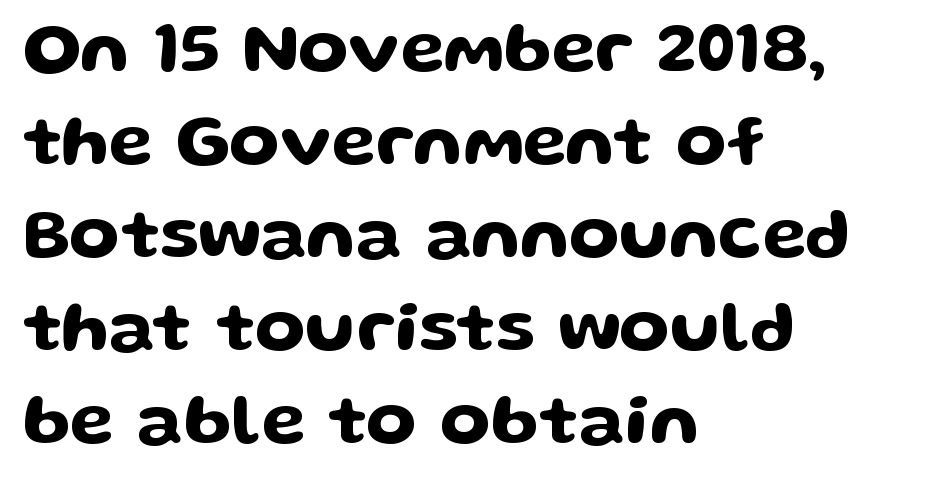
The face used here is proportionally spaced, like ordinary book or web type. Underlining? Definitely not there. A sans-serif font was chosen for this passage. Posture: upright roman. Leading: standard.
